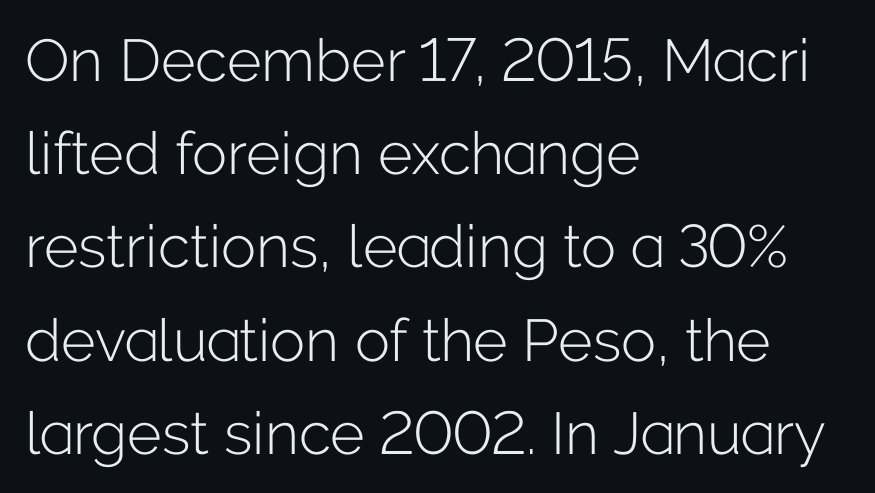
Looks like regular typesetting: each glyph gets only the width it needs. Every stem runs plumb, perpendicular to the baseline. The glyphs are unaccompanied by any horizontal stroke below them. The weight would be labelled regular, book, light, or lighter still.
